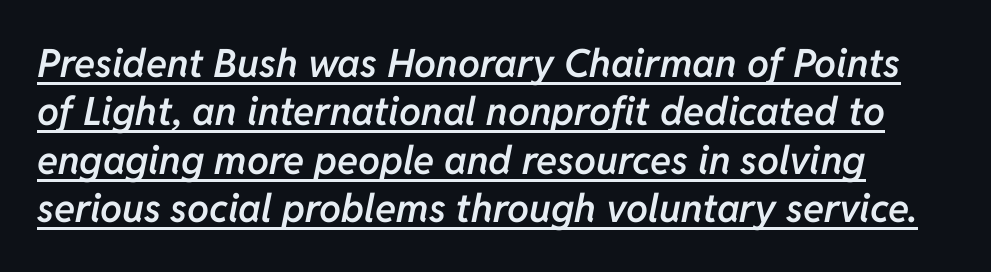
The image shows 39 px semibold type, italic (leaning right); set line spacing 1.24x, normal letter spacing, underlined; low stroke contrast and a medium x-height.
